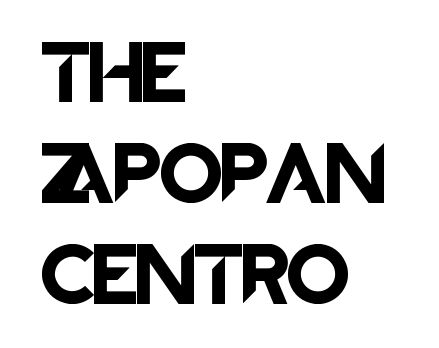
Lines of text with bare space underneath. A typesetter would call this leading conventional body-copy spacing. All the whitespace from short lines collects on the right. The passage shown is typed in a proportional face where columns would drift.
